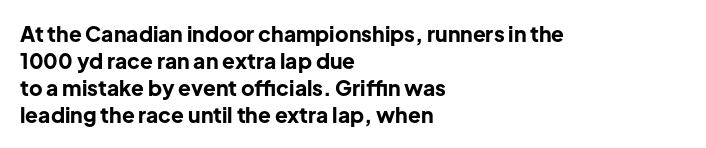
Which margin do the lines hug? The left one — the right edge is uneven. The foot of each line stays bare and open. Strokes here are thick enough to call this a true bold. Does the lettering tilt? It doesn't — this is upright. You could call the tracking neutral — neither tight nor loose. Interline gaps are of average width in this sample.
